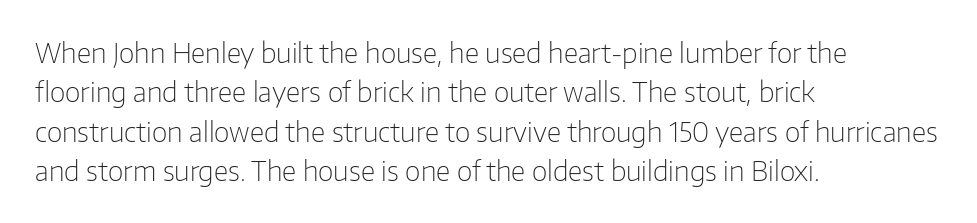
{"italic": "no", "bold": "no", "underline": "no", "align": "left", "line_spacing": "normal", "line_spacing_ratio": 1.46, "letter_spacing": "normal", "letter_spacing_em": 0.0, "glyph_px": 27}
